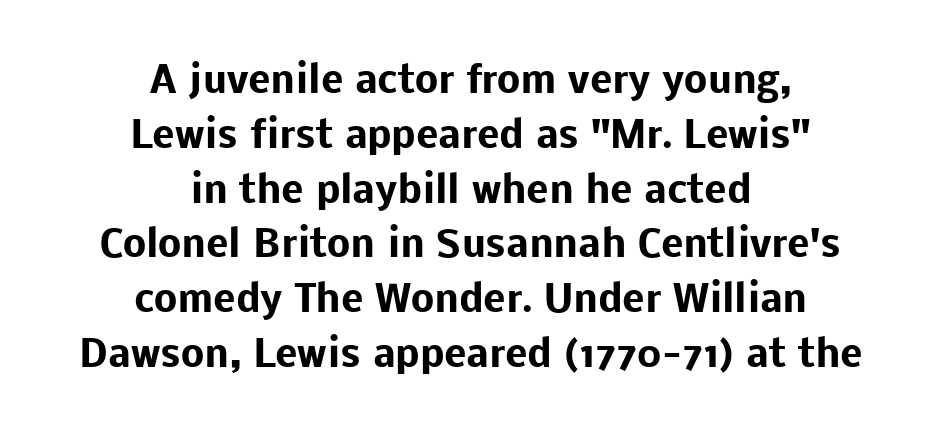
The image shows 37 px heavy sans-serif type, upright; set centered, normal line spacing (1.48x), normal letter spacing, not underlined; low stroke contrast and a medium x-height.
